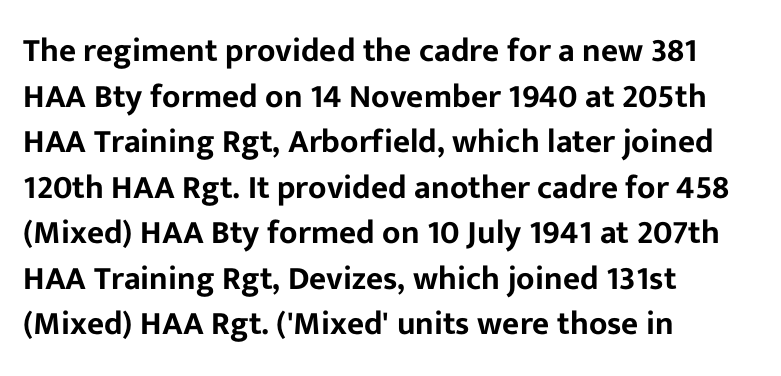
The designer went with a sans here, leaving each stem footless. The setting favours the left margin, as ordinary paragraphs usually do. Regular leading. You could not count columns in this text — the font is proportionally spaced.
